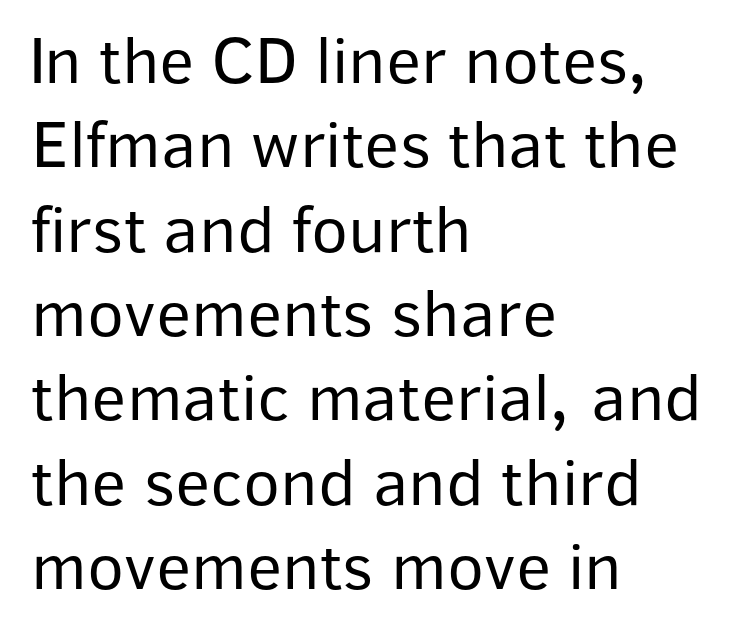
This reads as an unemphasized weight, regular at the heaviest. The type sits square on the baseline with zero lean. Check where the strokes stop: nothing finishes them off — pure sans. No word sits above an underline. Looks like regular typesetting: each glyph gets only the width it needs. The compositor pushed each line to the left boundary.
